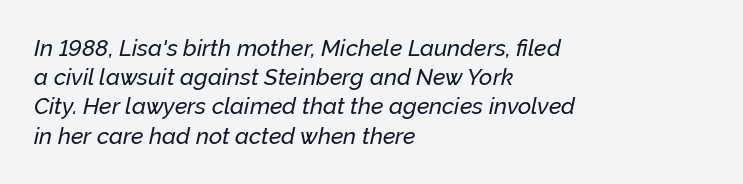
Visually the block forms a straight wall on the left and a jagged coastline on the right. Spacing between characters is what you'd get straight out of the box. There's an unmistakable incline to the writing here. Has an underline been added? It has not.
